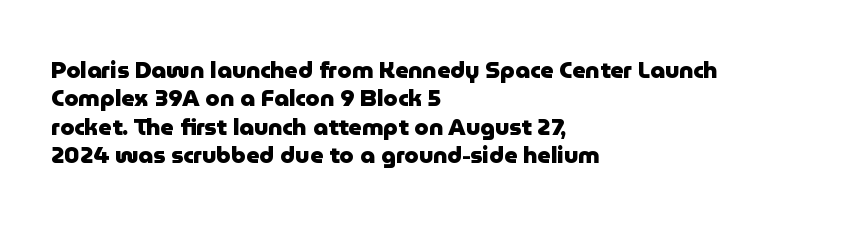
Plain, unruled lines of type. Heft: maximum for text — a bold. The tracking reads as untouched default to a designer's eye. Nope, not italic — everything's standing straight.
